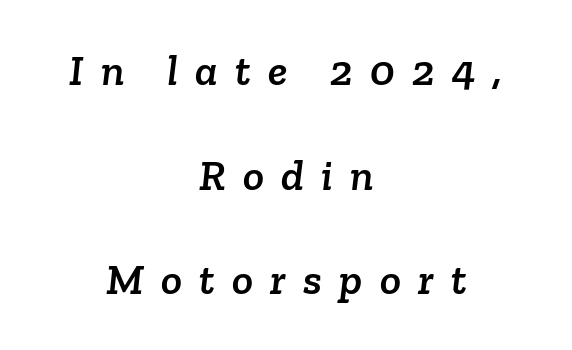
The image shows 44 px serif type; set centered, loose line spacing (2.38x), unusually wide letter spacing (+0.39 em), not underlined; low stroke contrast and a medium x-height.
